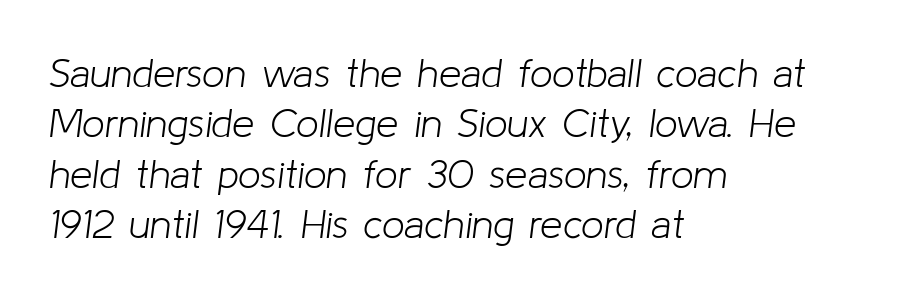
Horizontal alignment here is leftward, the default for most running prose. No extra ink here — the face is not bold. Look at the tracking — it's just the regular setting, nothing added. The letters advance in unequal steps, a hallmark of proportional type. In terms of leading, this rendering sits right in the middle. Quick note: underline off.
